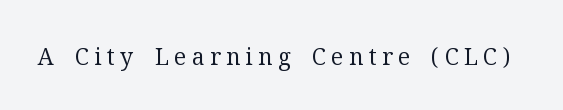
The foot of each line stays bare and open. Spacing between characters has been opened up far beyond the box default. Ink coverage per letter is moderate at most. You can tell it's not italic because the verticals are truly vertical.
